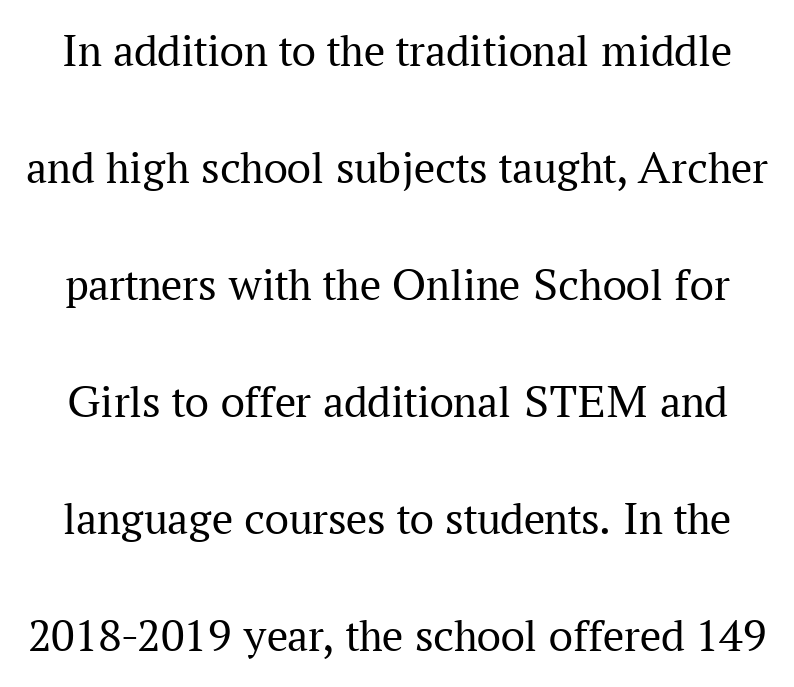
The image shows 47 px regular-weight serif type, upright; set loose line spacing (2.49x), normal letter spacing, not underlined; medium stroke contrast and a medium x-height.
